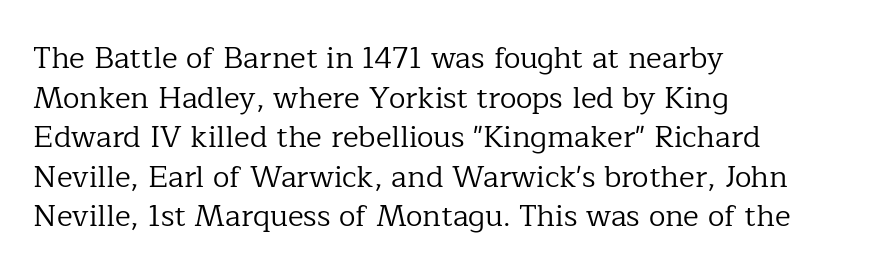
Q: Is the text bold? A: No.
Q: Is the text italic (slanted)? A: No, it is upright.
Q: Is the typeface a serif or a sans-serif typeface? A: Serif.
Q: Is the text underlined? A: No.
Q: How is the paragraph aligned? A: Left-aligned.
Q: Is the spacing between letters normal or unusually wide? A: Normal.
Q: Is the spacing between lines tight, normal or loose? A: Normal.
Q: Width (condensed, normal, or wide)? A: Normal.
Q: Stroke contrast? A: Low.
Q: x-height? A: Medium.
Q: Monospaced? A: No.
